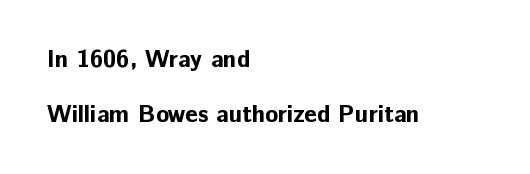
Q: Is the text bold? A: Yes.
Q: Is the text italic (slanted)? A: No, it is upright.
Q: Is the text underlined? A: No.
Q: How is the paragraph aligned? A: Left-aligned.
Q: Is the spacing between letters normal or unusually wide? A: Normal.
Q: Is the spacing between lines tight, normal or loose? A: Loose.
